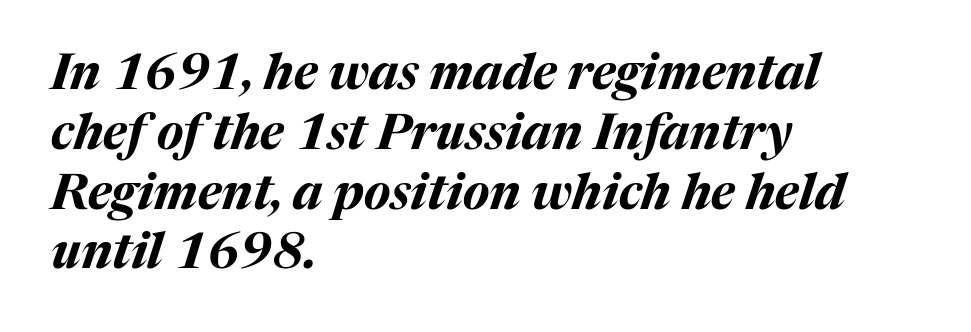
Q: Is the text bold? A: Yes.
Q: Is the text italic (slanted)? A: Yes, it leans right by about 17 degrees.
Q: Is the text underlined? A: No.
Q: How is the paragraph aligned? A: Left-aligned.
Q: Is the spacing between letters normal or unusually wide? A: Normal.
Q: Width (condensed, normal, or wide)? A: Normal.
Q: Stroke contrast? A: Medium.
Q: x-height? A: Medium.
Q: Monospaced? A: No.
